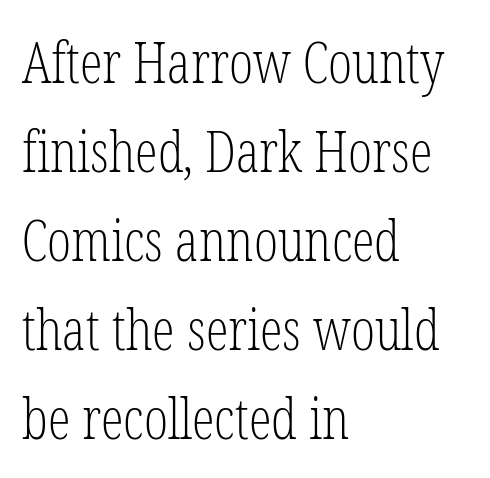
The image shows 57 px light, condensed serif type, upright; set left-aligned, normal line spacing (1.56x), normal letter spacing, not underlined; low stroke contrast and a medium x-height.
